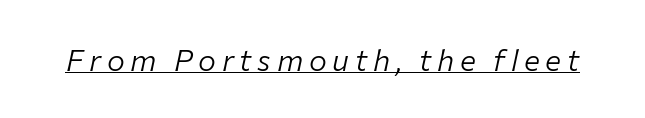
Q: Is the text bold? A: No.
Q: Is the text italic (slanted)? A: Yes, it leans right by about 12 degrees.
Q: Is the text underlined? A: Yes.
Q: Width (condensed, normal, or wide)? A: Normal.
Q: Stroke contrast? A: Low.
Q: x-height? A: Medium.
Q: Monospaced? A: No.
